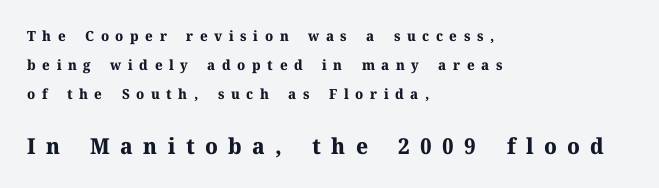
The image shows 22 px bold type, upright; set left-aligned, loose line spacing (2.07x), unusually wide letter spacing (+0.47 em), not underlined; the second (bottom) block is 1.57x larger.
